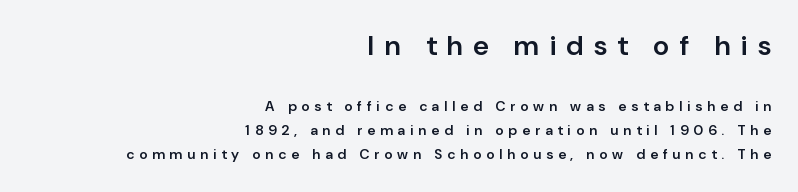
The image shows 28 px semibold sans-serif type, upright; set right-aligned, line spacing 1.71x, unusually wide letter spacing (+0.36 em), not underlined; the first (top) block is 2.0x larger; low stroke contrast and a medium x-height.
